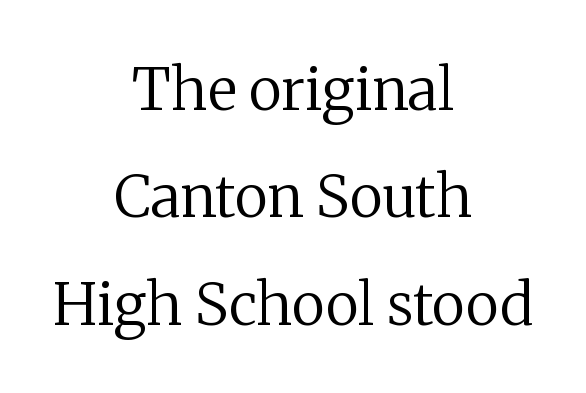
The image shows 58 px regular-weight serif type, upright; set centered, line spacing 1.85x, normal letter spacing, not underlined; medium stroke contrast and a medium x-height.
